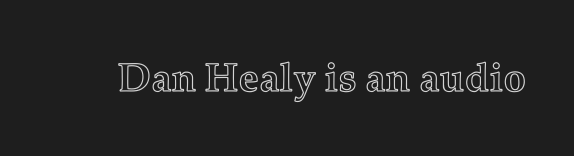
Q: Is the text italic (slanted)? A: No, it is upright.
Q: Is the text underlined? A: No.
Q: Is the spacing between letters normal or unusually wide? A: Normal.
Q: Width (condensed, normal, or wide)? A: Normal.
Q: x-height? A: Medium.
Q: Monospaced? A: No.
